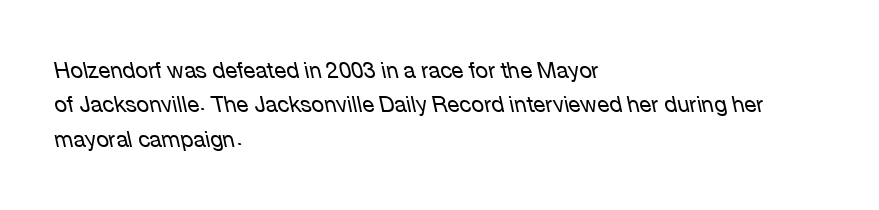
Q: Is the text bold? A: No.
Q: Is the text italic (slanted)? A: Yes, it leans left by about 12 degrees.
Q: Is the text underlined? A: No.
Q: How is the paragraph aligned? A: Left-aligned.
Q: Is the spacing between letters normal or unusually wide? A: Normal.
Q: Is the spacing between lines tight, normal or loose? A: Normal.
